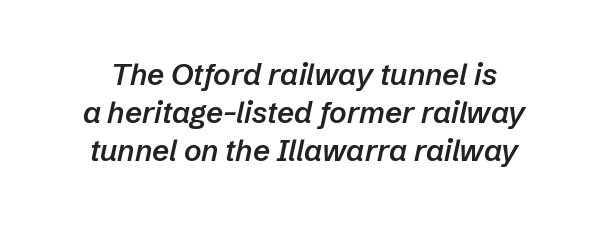
Slightly chunky letters — semibold, I'd say, not full bold. The passage shown is typed in a proportional face where columns would drift. A typesetter would call this zero additional tracking. These lines were composed using italics. How would I describe the line gaps? Plain and ordinary.
